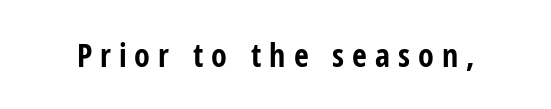
Underlining? Definitely not there. Characters remain perfectly vertical along every line. Inter-character spacing is expanded well beyond the font's built-in metrics. What kind of face is this? One without serifs — a sans. What weight is shown? A full bold with thick strokes. Spacing verdict: proportional, widths tailored to each character.
